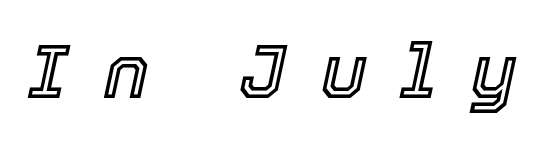
Q: Is the text italic (slanted)? A: Yes, it leans right by about 12 degrees.
Q: Is the text underlined? A: No.
Q: Is the spacing between letters normal or unusually wide? A: Unusually wide.
Q: Width (condensed, normal, or wide)? A: Normal.
Q: x-height? A: Medium.
Q: Monospaced? A: No.
